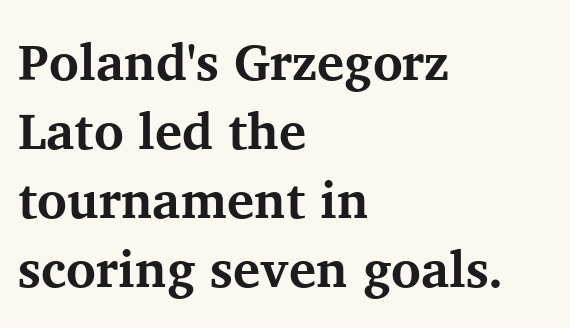
The image shows 51 px bold serif type, upright; set left-aligned, normal line spacing (1.35x), normal letter spacing, not underlined; medium stroke contrast and a medium x-height.
